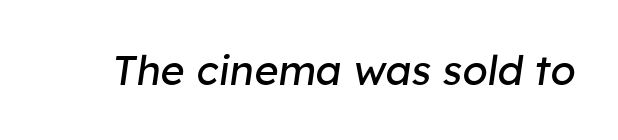
Q: Is the text bold? A: No.
Q: Is the text italic (slanted)? A: Yes, it leans right by about 8 degrees.
Q: Is the text underlined? A: No.
Q: Is the spacing between letters normal or unusually wide? A: Normal.
Q: Width (condensed, normal, or wide)? A: Normal.
Q: Stroke contrast? A: Low.
Q: x-height? A: Medium.
Q: Monospaced? A: No.
